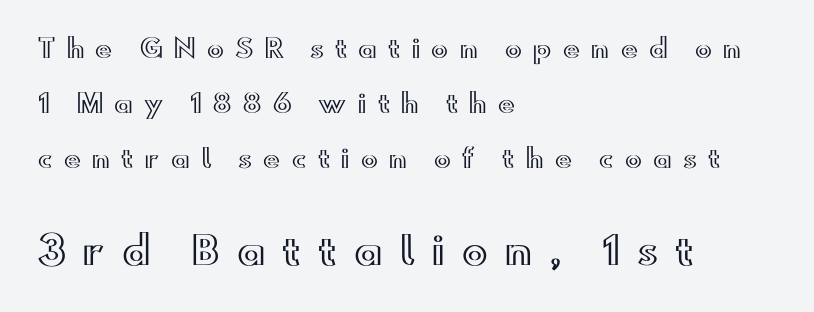
The image shows 38 px wide type, upright; set left-aligned, loose line spacing (2.21x), unusually wide letter spacing (+0.46 em), not underlined; the second (bottom) block is 1.52x larger; a small x-height.
